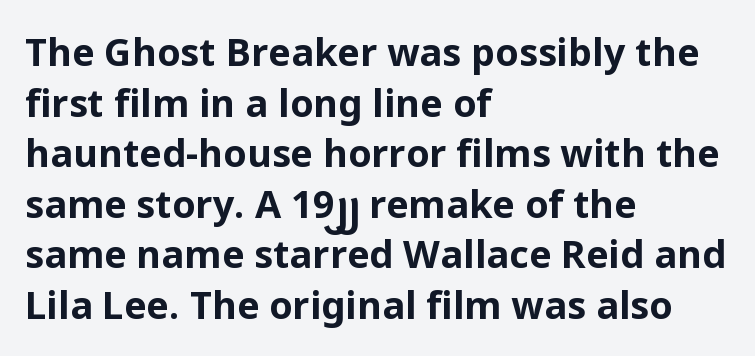
A bare baseline throughout the passage. Weight: bold. In CSS terms this would be text-align: left. The letters carry no serifs — their stems end cleanly without finishing strokes. Honestly, the letter spacing is just normal — you wouldn't notice it. The rendering uses natural spacing where letterforms have individual widths.
